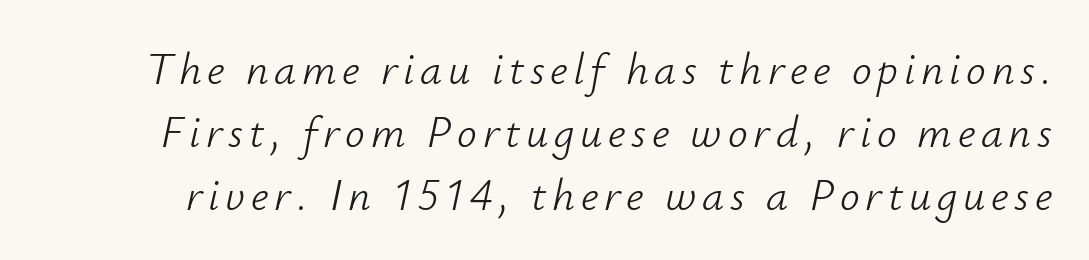
{"italic": "yes", "lean": "right", "slant_degrees": 12, "bold": "no", "weight": "light", "width": "normal", "stroke_contrast": "low", "x_height": "small", "monospaced": "no", "underline": "no", "line_spacing": "normal", "line_spacing_ratio": 1.43, "glyph_px": 44}
